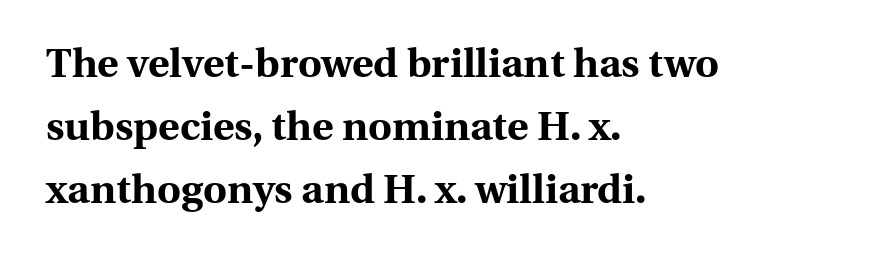
Q: Is the text bold? A: Yes.
Q: Is the text italic (slanted)? A: No, it is upright.
Q: Is the typeface a serif or a sans-serif typeface? A: Serif.
Q: Is the text underlined? A: No.
Q: How is the paragraph aligned? A: Left-aligned.
Q: Is the spacing between letters normal or unusually wide? A: Normal.
Q: Is the spacing between lines tight, normal or loose? A: Normal.
Q: Width (condensed, normal, or wide)? A: Normal.
Q: Stroke contrast? A: Medium.
Q: x-height? A: Medium.
Q: Monospaced? A: No.
